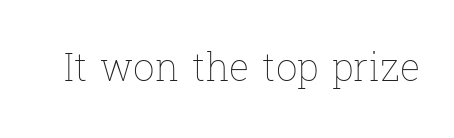
The image shows 38 px thin type, upright; set normal letter spacing, not underlined; low stroke contrast and a medium x-height.
